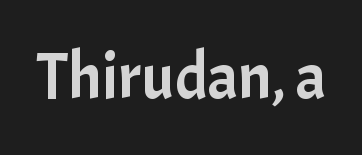
The passage shown is typed in a proportional face where columns would drift. Do the letters lean? They stand straight. Each row of text sits above clean, open space. Each word holds together tightly as a unit, with standard inter-letter gaps. This rendering employs a face without finishing strokes, i.e., a sans-serif.
